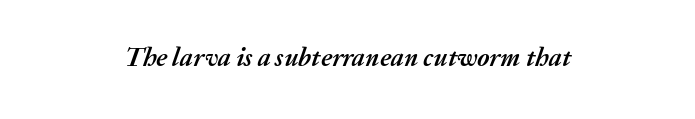
The image shows 26 px bold type, italic (leaning right); set centered, normal letter spacing, not underlined.
